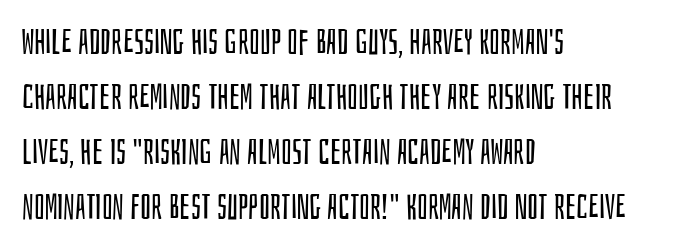
The image shows 35 px regular-weight, condensed sans-serif type, upright; set left-aligned, normal line spacing (1.57x), normal letter spacing, not underlined; low stroke contrast and a large x-height.
